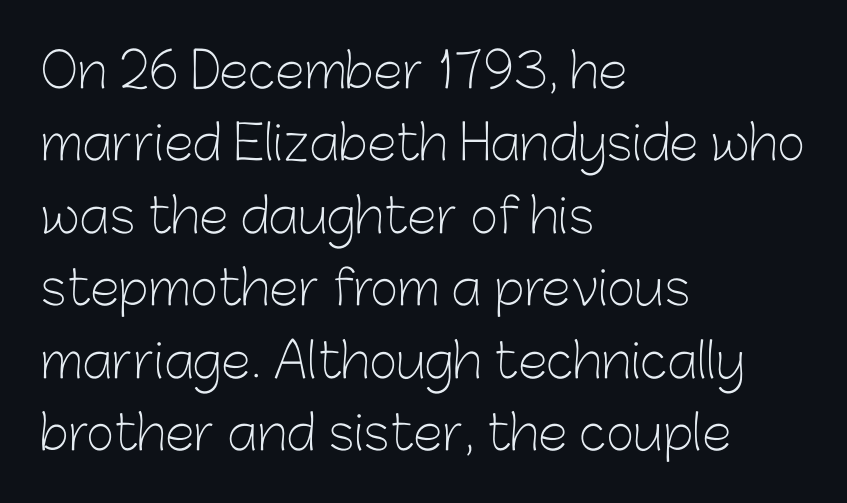
Q: Is the text bold? A: No.
Q: Is the text italic (slanted)? A: No, it is upright.
Q: Is the typeface a serif or a sans-serif typeface? A: Sans-serif.
Q: Is the text underlined? A: No.
Q: How is the paragraph aligned? A: Left-aligned.
Q: Is the spacing between letters normal or unusually wide? A: Normal.
Q: Is the spacing between lines tight, normal or loose? A: Normal.
Q: Width (condensed, normal, or wide)? A: Normal.
Q: Stroke contrast? A: Low.
Q: x-height? A: Medium.
Q: Monospaced? A: No.
